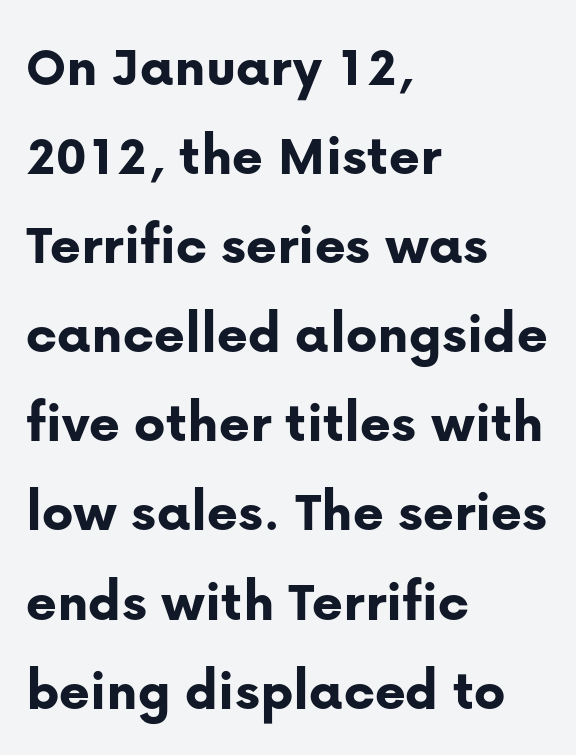
Q: Is the text bold? A: Yes.
Q: Is the text italic (slanted)? A: No, it is upright.
Q: Is the typeface a serif or a sans-serif typeface? A: Sans-serif.
Q: Is the text underlined? A: No.
Q: How is the paragraph aligned? A: Left-aligned.
Q: Is the spacing between letters normal or unusually wide? A: Normal.
Q: Is the spacing between lines tight, normal or loose? A: Normal.
Q: Width (condensed, normal, or wide)? A: Normal.
Q: Stroke contrast? A: Low.
Q: x-height? A: Medium.
Q: Monospaced? A: No.
